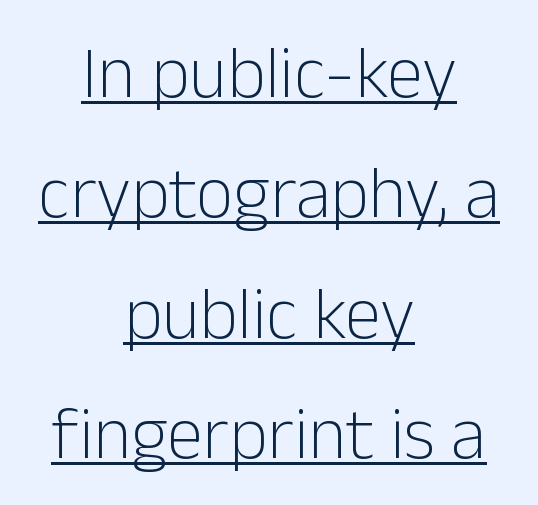
Short note: letters normally spaced. The glyphs are accompanied by a horizontal stroke just below them. Stroke mass is kept to a normal reading level or below. Notice how descenders clear the ascenders below comfortably — that's standard leading. When letters stand straight like this, we call the style roman or upright. The paragraph has two soft edges and a firm central axis.
